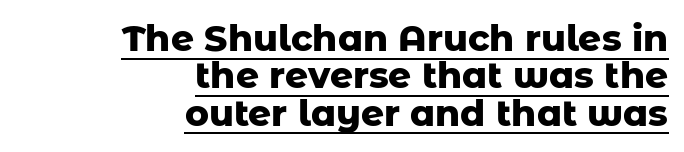
The sample has been set heavy, in full bold. The face used here is proportionally spaced, like ordinary book or web type. Quick note: underline on. Serif or sans? Sans — the stroke terminals are bare. Look at the tracking — it's just the regular setting, nothing added.
